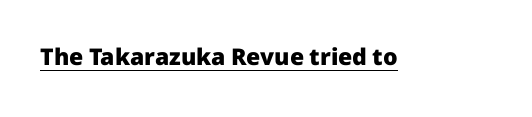
{"italic": "no", "bold": "yes", "underline": "yes", "letter_spacing": "normal", "letter_spacing_em": 0.0, "glyph_px": 23}
